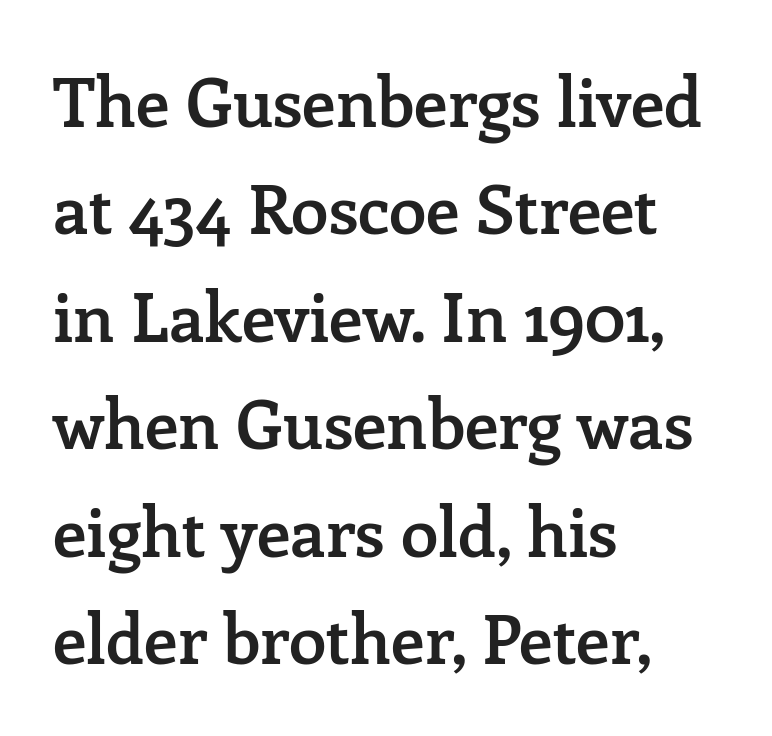
The image shows 68 px semibold serif type, upright; set left-aligned, normal line spacing (1.58x), normal letter spacing, not underlined; low stroke contrast and a medium x-height.
